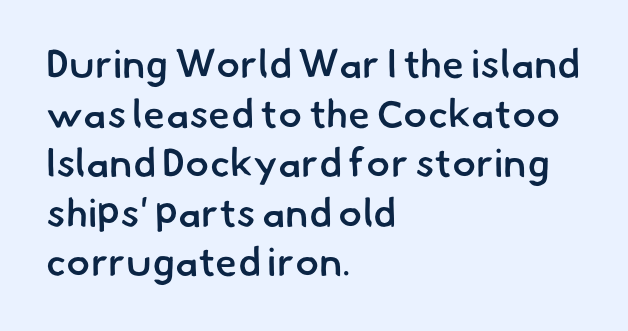
The image shows 40 px semibold sans-serif type; set left-aligned, line spacing 1.24x, normal letter spacing, not underlined; low stroke contrast and a small x-height.
